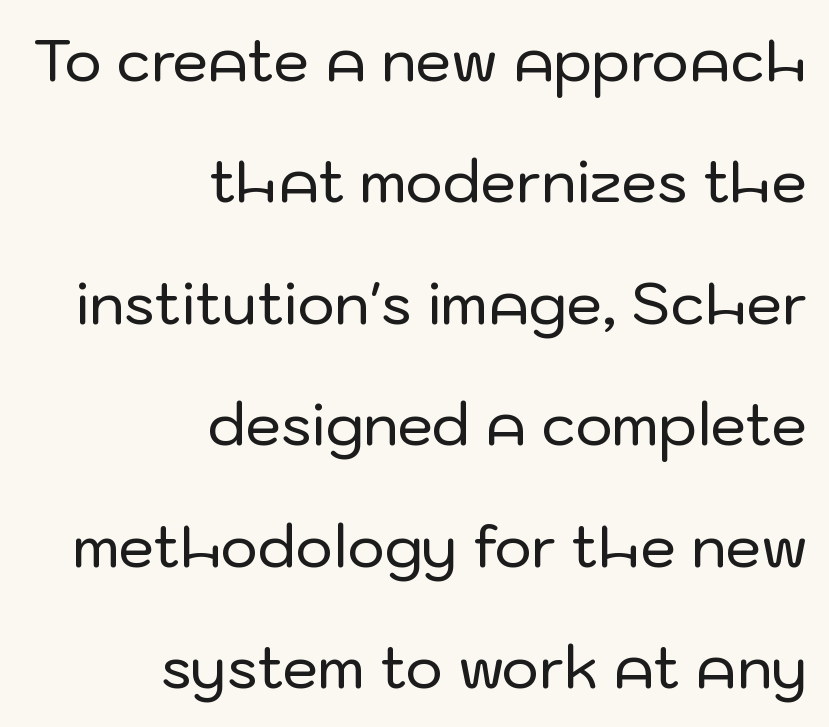
{"serif": "no", "italic": "no", "width": "normal", "stroke_contrast": "low", "x_height": "medium", "monospaced": "no", "underline": "no", "align": "right", "line_spacing": "loose", "line_spacing_ratio": 2.13, "letter_spacing": "normal", "letter_spacing_em": 0.0, "glyph_px": 57}
